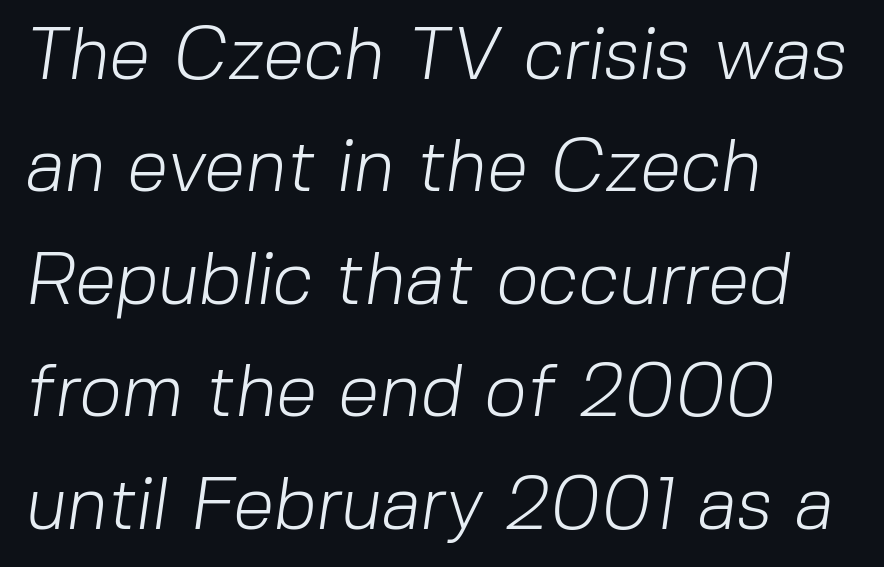
Q: Is the text bold? A: No.
Q: Is the typeface a serif or a sans-serif typeface? A: Sans-serif.
Q: Is the text underlined? A: No.
Q: How is the paragraph aligned? A: Left-aligned.
Q: Is the spacing between letters normal or unusually wide? A: Normal.
Q: Is the spacing between lines tight, normal or loose? A: Normal.
Q: Width (condensed, normal, or wide)? A: Normal.
Q: Stroke contrast? A: Low.
Q: x-height? A: Medium.
Q: Monospaced? A: No.
